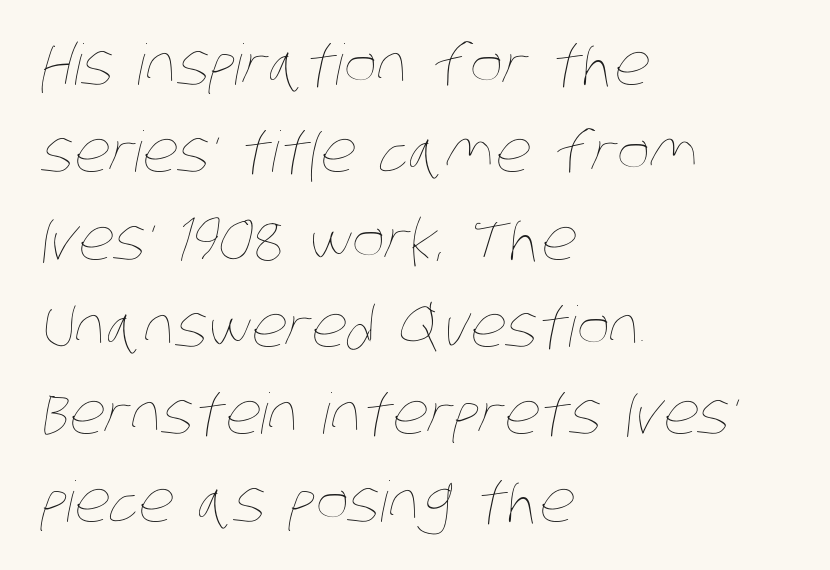
{"bold": "no", "weight": "thin", "width": "condensed", "stroke_contrast": "low", "x_height": "large", "monospaced": "no", "underline": "no", "align": "left", "line_spacing": "normal", "line_spacing_ratio": 1.56, "letter_spacing": "normal", "letter_spacing_em": 0.0, "glyph_px": 56}
